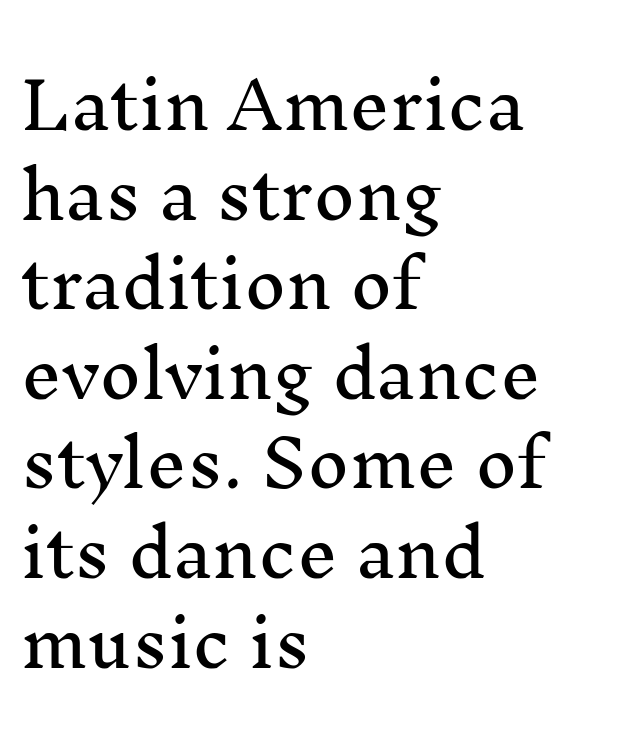
Q: Is the text italic (slanted)? A: No, it is upright.
Q: Is the typeface a serif or a sans-serif typeface? A: Serif.
Q: Is the text underlined? A: No.
Q: How is the paragraph aligned? A: Left-aligned.
Q: Is the spacing between letters normal or unusually wide? A: Normal.
Q: Is the spacing between lines tight, normal or loose? A: Normal.
Q: Width (condensed, normal, or wide)? A: Normal.
Q: Stroke contrast? A: Medium.
Q: x-height? A: Medium.
Q: Monospaced? A: No.
